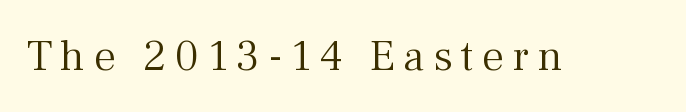
Just letters on the line, the space beneath them empty. Font category for this specimen: serif. If you drew a line through each stem, it would be perfectly vertical. This sample has the flowing, uneven cadence of proportional lettering. Stroke mass is kept to a normal reading level or below.
